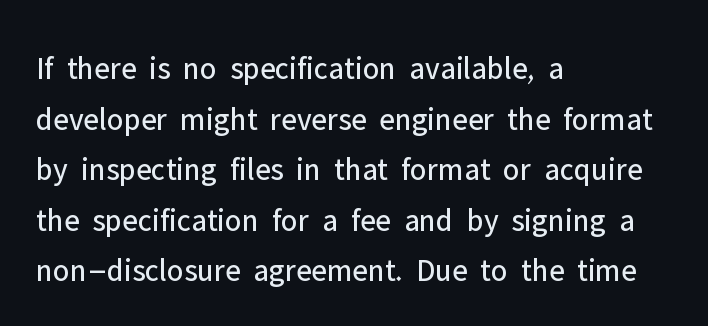
{"serif": "no", "italic": "no", "bold": "no", "weight": "regular", "width": "normal", "stroke_contrast": "low", "x_height": "medium", "monospaced": "no", "underline": "no", "align": "left", "line_spacing": "normal", "line_spacing_ratio": 1.58, "letter_spacing": "normal", "letter_spacing_em": 0.0, "glyph_px": 32}
